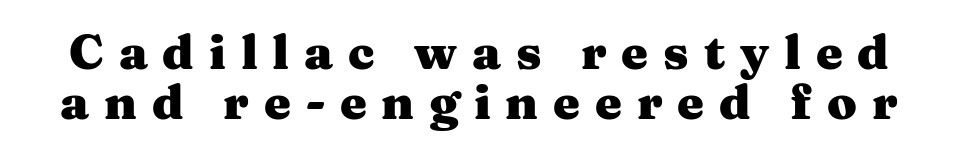
Looks like regular typesetting: each glyph gets only the width it needs. Letterform terminals end in serifs throughout the passage. The letters stand upright; this is a roman face. Weight check: bold — yes, fully.
